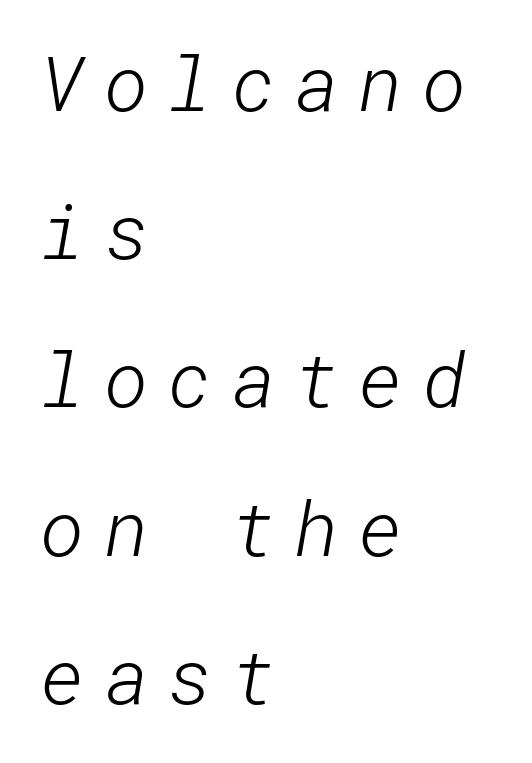
The image shows 76 px light sans-serif type; set left-aligned, loose line spacing (1.95x), unusually wide letter spacing (+0.25 em), not underlined; low stroke contrast and a medium x-height.
